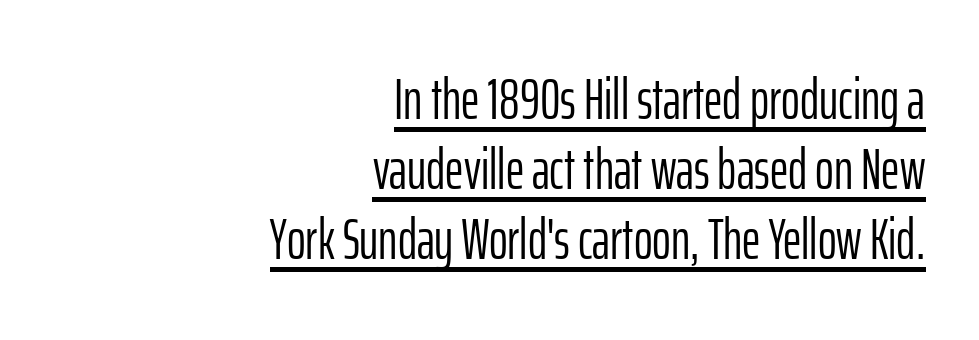
Q: Is the text bold? A: No.
Q: Is the text italic (slanted)? A: No, it is upright.
Q: Is the typeface a serif or a sans-serif typeface? A: Sans-serif.
Q: Is the text underlined? A: Yes.
Q: How is the paragraph aligned? A: Right-aligned.
Q: Is the spacing between letters normal or unusually wide? A: Normal.
Q: Width (condensed, normal, or wide)? A: Condensed.
Q: Stroke contrast? A: Low.
Q: x-height? A: Medium.
Q: Monospaced? A: No.
